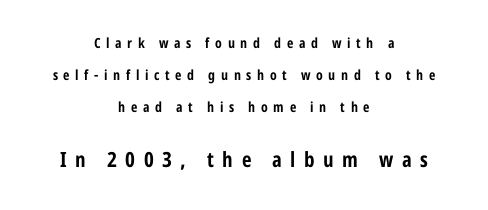
Every letter is thick-stroked: bold, no question. Layout note: lines centered. A bare baseline throughout the passage. When letters stand straight like this, we call the style roman or upright. The line-height multiplier appears high, well above default. Scale increases going downward across the two blocks.
